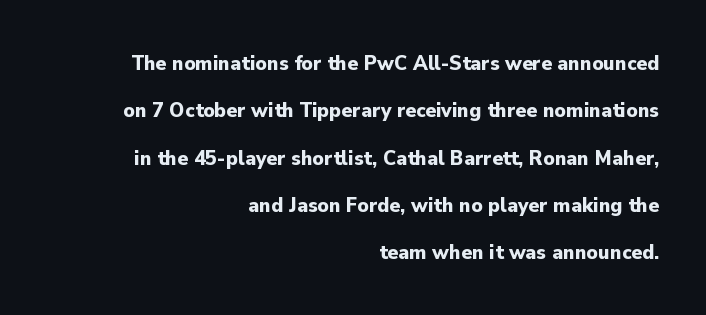
Q: Is the text bold? A: Yes.
Q: Is the text italic (slanted)? A: No, it is upright.
Q: Is the text underlined? A: No.
Q: How is the paragraph aligned? A: Right-aligned.
Q: Is the spacing between letters normal or unusually wide? A: Normal.
Q: Is the spacing between lines tight, normal or loose? A: Loose.
